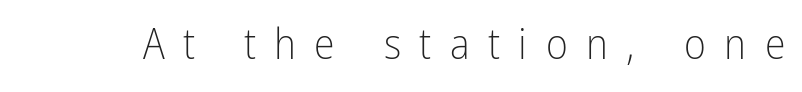
Q: Is the text bold? A: No.
Q: Is the text italic (slanted)? A: No, it is upright.
Q: Is the typeface a serif or a sans-serif typeface? A: Sans-serif.
Q: Is the text underlined? A: No.
Q: Is the spacing between letters normal or unusually wide? A: Unusually wide.
Q: Width (condensed, normal, or wide)? A: Condensed.
Q: Stroke contrast? A: Low.
Q: x-height? A: Medium.
Q: Monospaced? A: No.
